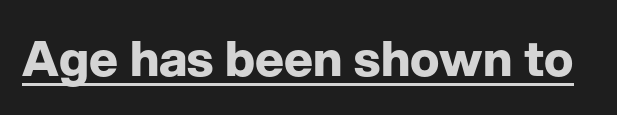
In terms of posture, this sample is upright. Looks like regular typesetting: each glyph gets only the width it needs. A typographer would call this underscored text. The rendering uses a bold face; every stroke is thick and dark. The letters carry no serifs — their stems end cleanly without finishing strokes. What stands out about the letter spacing? Nothing — it is the standard amount.
